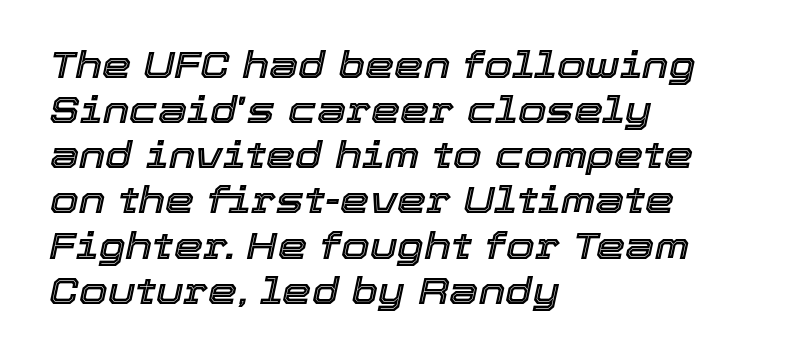
Notice how the stems are inclined rather than vertical — that's the hallmark of italics. Horizontal alignment here is leftward, the default for most running prose. Nobody touched the tracking dial on this one. Letters rest on an invisible, unmarked baseline.
